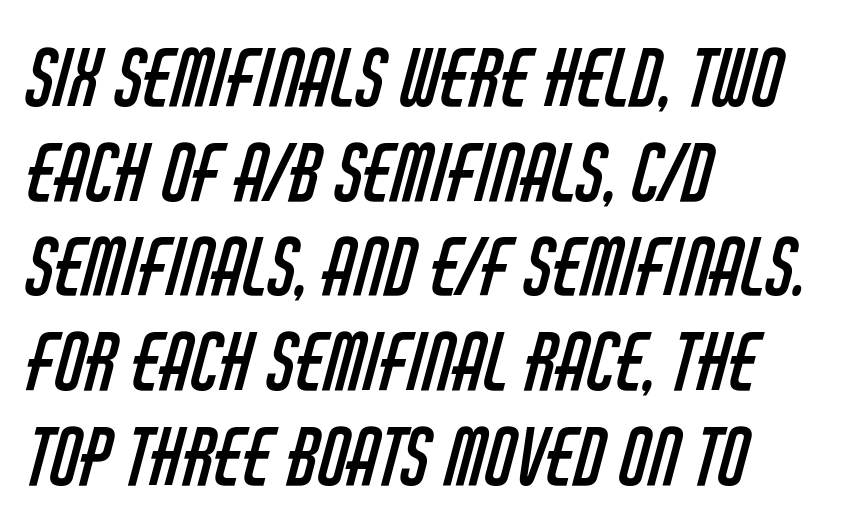
The image shows 77 px regular-weight, condensed sans-serif type; set left-aligned, line spacing 1.23x, normal letter spacing, not underlined; low stroke contrast and a large x-height.
